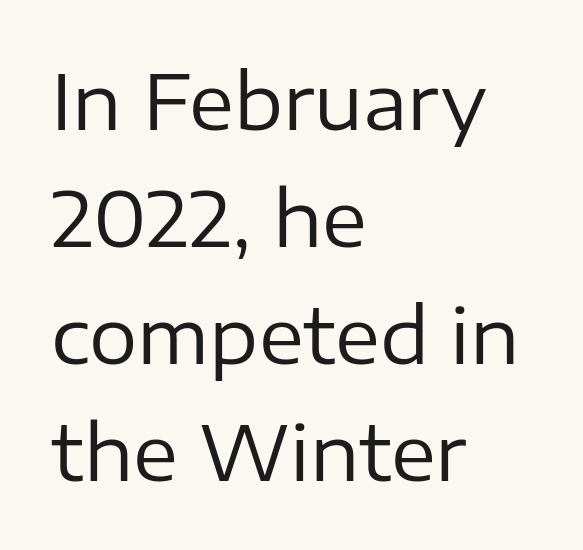
Q: Is the text bold? A: No.
Q: Is the text italic (slanted)? A: No, it is upright.
Q: Is the typeface a serif or a sans-serif typeface? A: Sans-serif.
Q: Is the text underlined? A: No.
Q: How is the paragraph aligned? A: Left-aligned.
Q: Is the spacing between letters normal or unusually wide? A: Normal.
Q: Is the spacing between lines tight, normal or loose? A: Normal.
Q: Width (condensed, normal, or wide)? A: Normal.
Q: Stroke contrast? A: Low.
Q: x-height? A: Medium.
Q: Monospaced? A: No.
